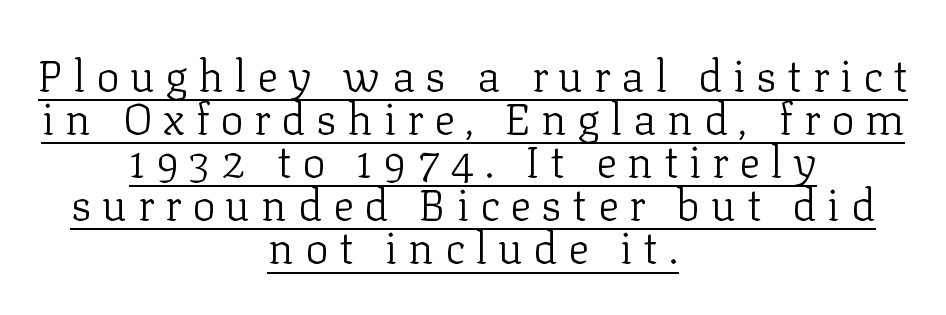
This rendering widens character spacing well past its baseline value. Stroke thickness stays within the range of a standard reading face or lighter. Varying glyph widths throughout — classic text-font behaviour. Vertical strokes here are truly vertical. Notice how a bar underscores the lettering throughout.
